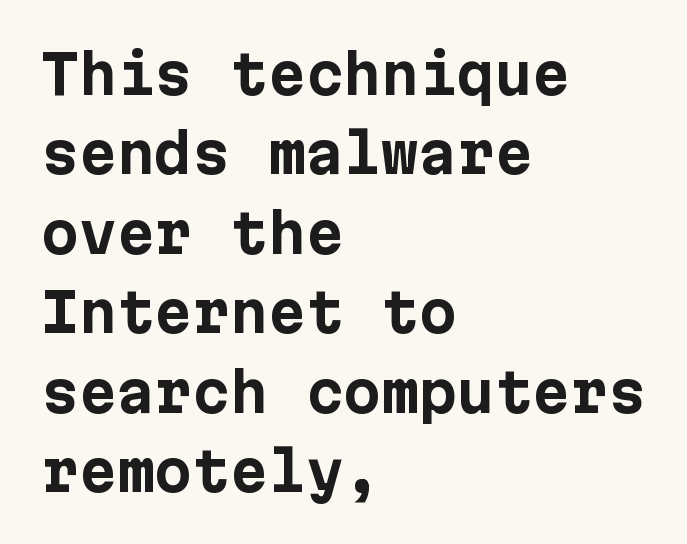
The image shows 54 px bold sans-serif type, upright; set left-aligned, normal line spacing (1.47x), normal letter spacing, not underlined; low stroke contrast and a medium x-height.
